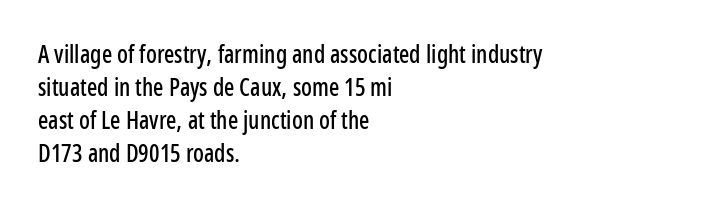
The lines are quadded left. Does extra space separate the letters? No, they use regular spacing. Tall strokes in this sample are plumb rather than angled. Notice how descenders clear the ascenders below comfortably — that's standard leading. This rendering features lettering with no underline.
